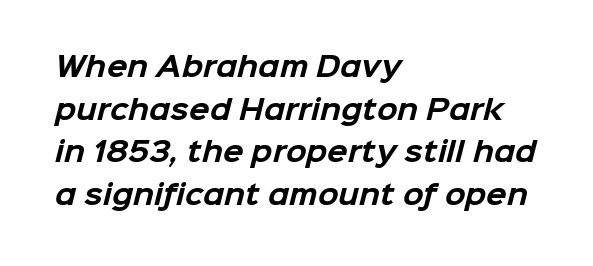
Q: Is the text bold? A: Yes.
Q: Is the text underlined? A: No.
Q: How is the paragraph aligned? A: Left-aligned.
Q: Is the spacing between letters normal or unusually wide? A: Normal.
Q: Is the spacing between lines tight, normal or loose? A: Normal.
